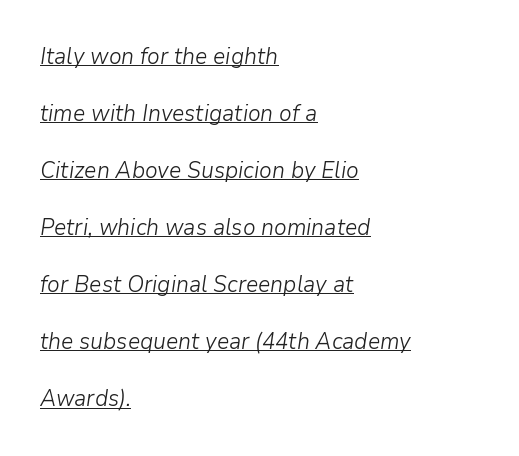
Q: Is the text bold? A: No.
Q: Is the text italic (slanted)? A: Yes, it leans right by about 9 degrees.
Q: Is the text underlined? A: Yes.
Q: How is the paragraph aligned? A: Left-aligned.
Q: Is the spacing between letters normal or unusually wide? A: Normal.
Q: Is the spacing between lines tight, normal or loose? A: Loose.
